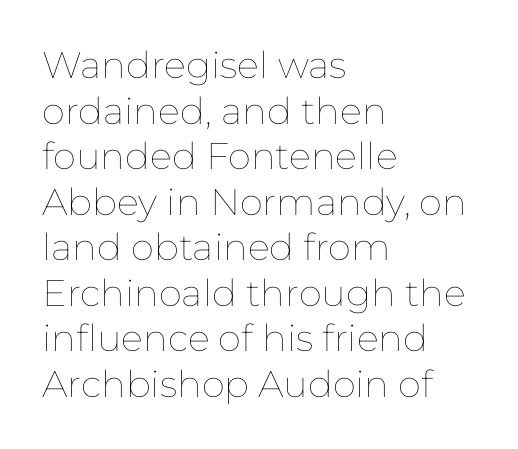
On a weight scale, this lands at 450 or below. Spacing between characters is what you'd get straight out of the box. Each letter keeps its own natural width here, so spacing adapts to shape. Words float on clear page, feet unadorned.
